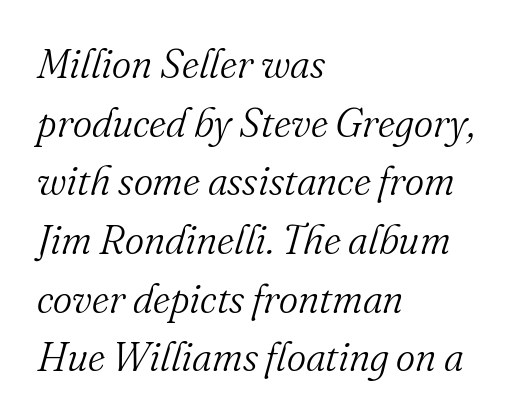
Spacing verdict: proportional, widths tailored to each character. Words appear dense and cohesive because spacing is normal. The block of text has a typical density, with ordinary space between rows. An italicized treatment has been applied to the whole sample.
